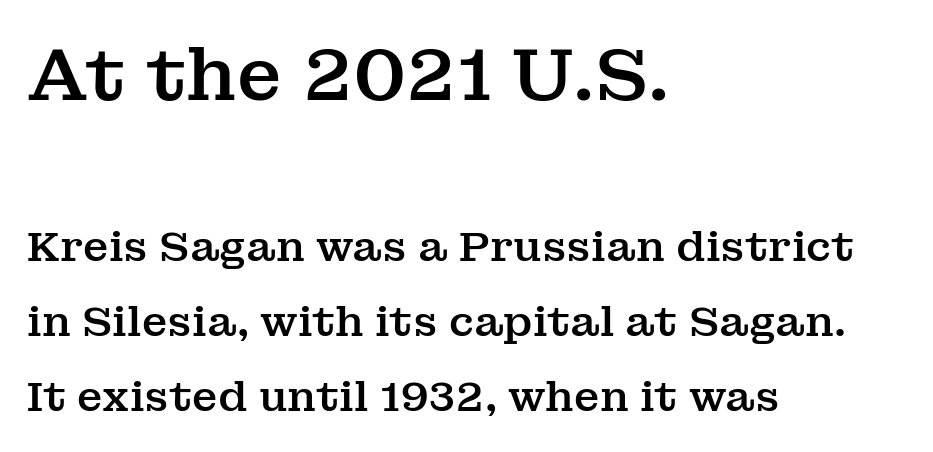
{"serif": "yes", "italic": "no", "width": "normal", "stroke_contrast": "medium", "x_height": "medium", "monospaced": "no", "underline": "no", "align": "left", "line_spacing_ratio": 1.79, "letter_spacing": "normal", "letter_spacing_em": 0.0, "larger_block": "first", "size_ratio": 1.76, "glyph_px": 74}
